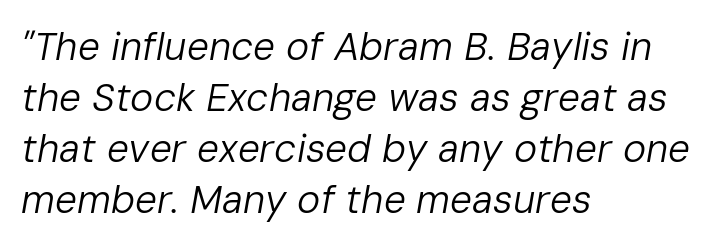
The image shows 39 px regular-weight type, italic (leaning right); set left-aligned, normal line spacing (1.31x), normal letter spacing, not underlined; low stroke contrast and a medium x-height.
